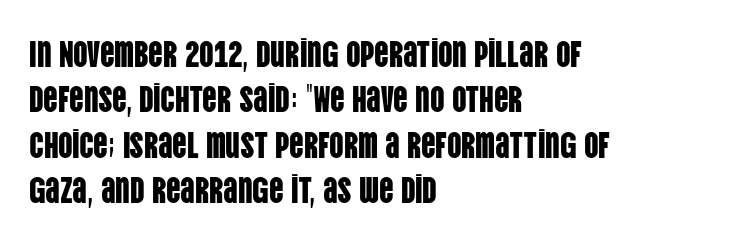
{"serif": "no", "italic": "no", "width": "condensed", "stroke_contrast": "low", "x_height": "large", "monospaced": "no", "underline": "no", "align": "left", "line_spacing": "normal", "line_spacing_ratio": 1.26, "letter_spacing": "normal", "letter_spacing_em": 0.0, "glyph_px": 36}
